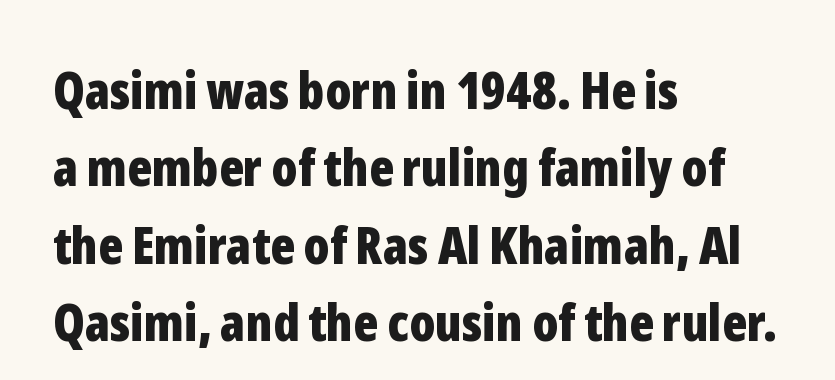
The image shows 52 px bold, condensed sans-serif type, upright; set left-aligned, normal line spacing (1.49x), normal letter spacing, not underlined; low stroke contrast and a medium x-height.
